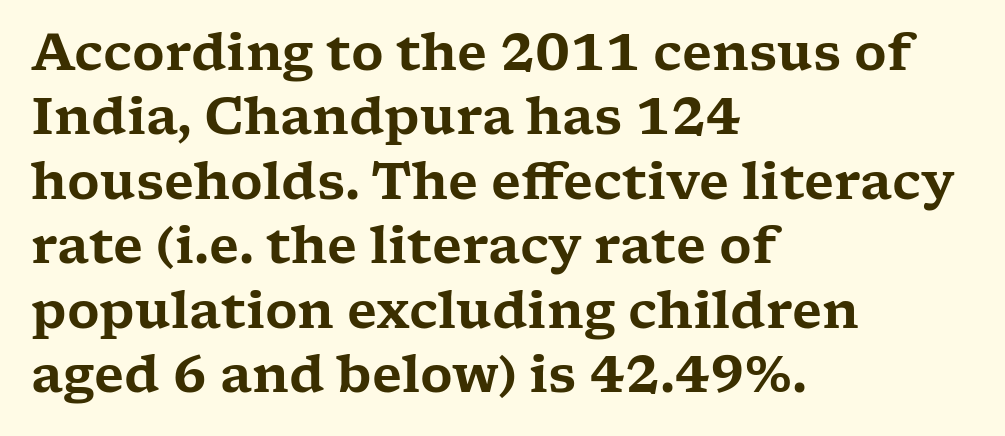
Q: Is the text italic (slanted)? A: No, it is upright.
Q: Is the typeface a serif or a sans-serif typeface? A: Serif.
Q: Is the text underlined? A: No.
Q: How is the paragraph aligned? A: Left-aligned.
Q: Is the spacing between letters normal or unusually wide? A: Normal.
Q: Is the spacing between lines tight, normal or loose? A: Normal.
Q: Width (condensed, normal, or wide)? A: Wide.
Q: Stroke contrast? A: Low.
Q: x-height? A: Medium.
Q: Monospaced? A: No.
